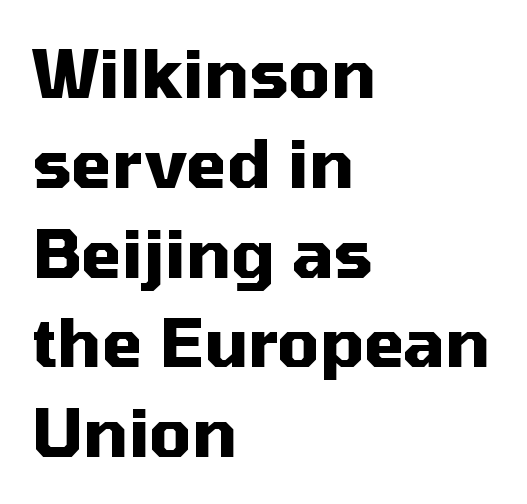
{"serif": "no", "italic": "no", "bold": "yes", "weight": "heavy", "width": "normal", "stroke_contrast": "medium", "x_height": "medium", "monospaced": "no", "underline": "no", "align": "left", "line_spacing": "normal", "line_spacing_ratio": 1.36, "letter_spacing": "normal", "letter_spacing_em": 0.0, "glyph_px": 66}
